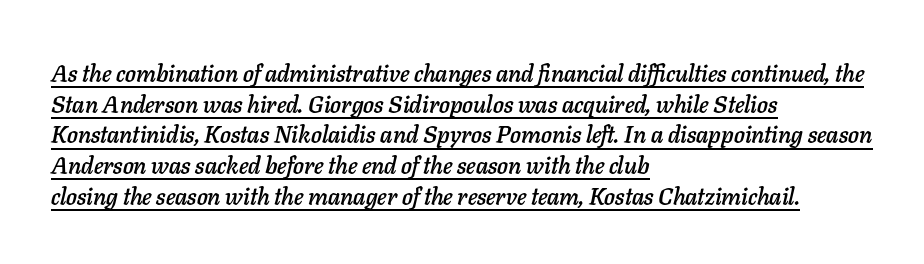
Q: Is the text italic (slanted)? A: Yes, it leans right by about 11 degrees.
Q: Is the text underlined? A: Yes.
Q: How is the paragraph aligned? A: Left-aligned.
Q: Is the spacing between letters normal or unusually wide? A: Normal.
Q: Is the spacing between lines tight, normal or loose? A: Normal.
